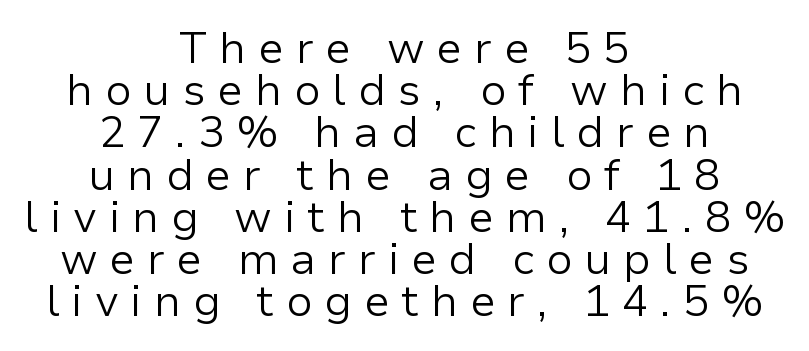
Q: Is the text bold? A: No.
Q: Is the text italic (slanted)? A: No, it is upright.
Q: Is the typeface a serif or a sans-serif typeface? A: Sans-serif.
Q: Is the text underlined? A: No.
Q: How is the paragraph aligned? A: Centered.
Q: Is the spacing between letters normal or unusually wide? A: Unusually wide.
Q: Is the spacing between lines tight, normal or loose? A: Tight.
Q: Width (condensed, normal, or wide)? A: Normal.
Q: Stroke contrast? A: Low.
Q: x-height? A: Medium.
Q: Monospaced? A: No.
